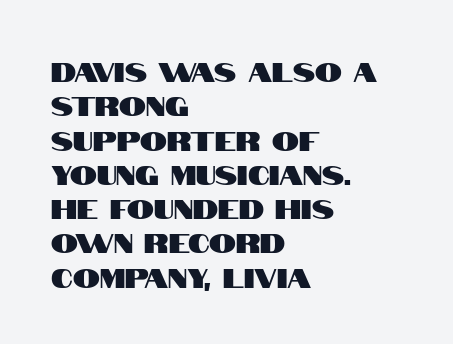
Q: Is the text italic (slanted)? A: No, it is upright.
Q: Is the text underlined? A: No.
Q: How is the paragraph aligned? A: Left-aligned.
Q: Is the spacing between letters normal or unusually wide? A: Normal.
Q: Is the spacing between lines tight, normal or loose? A: Normal.
